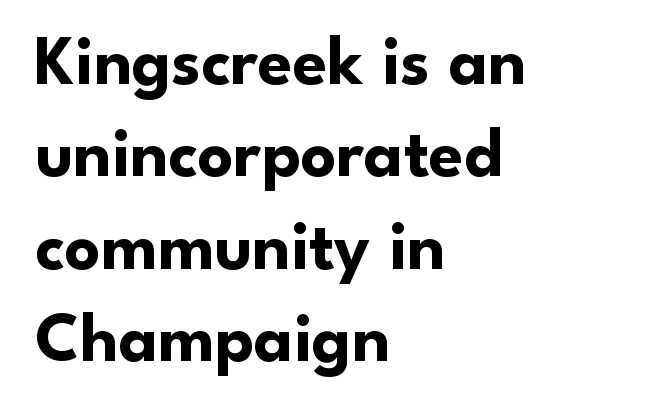
Q: Is the text bold? A: Yes.
Q: Is the text italic (slanted)? A: No, it is upright.
Q: Is the typeface a serif or a sans-serif typeface? A: Sans-serif.
Q: Is the text underlined? A: No.
Q: How is the paragraph aligned? A: Left-aligned.
Q: Is the spacing between letters normal or unusually wide? A: Normal.
Q: Is the spacing between lines tight, normal or loose? A: Normal.
Q: Width (condensed, normal, or wide)? A: Normal.
Q: Stroke contrast? A: Low.
Q: x-height? A: Small.
Q: Monospaced? A: No.
